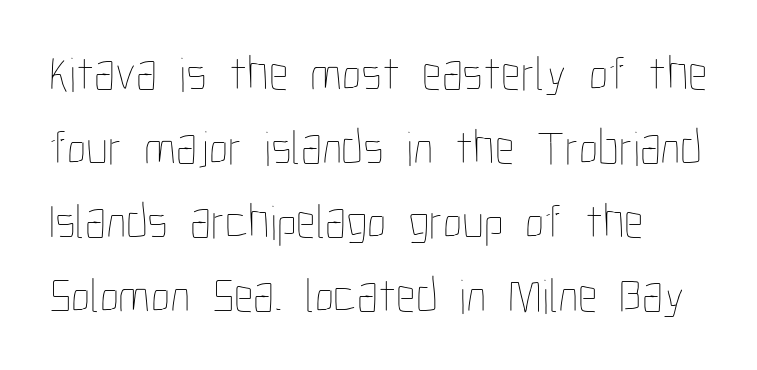
The image shows 49 px thin, condensed type, upright; set normal line spacing (1.51x), normal letter spacing, not underlined; low stroke contrast and a medium x-height.
